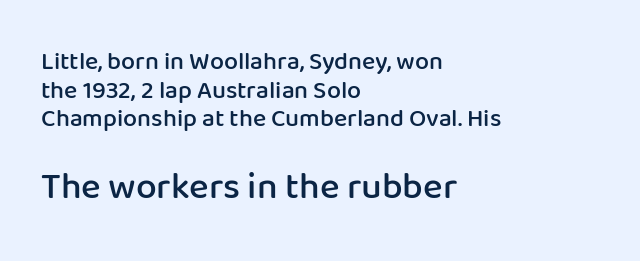
The axis of the letterforms is exactly vertical. Spacing verdict: proportional, widths tailored to each character. Scale increases going downward across the two blocks. Check where the strokes stop: nothing finishes them off — pure sans. As a designer I'd log this as weight 600, semibold. The rendering keeps characters at their native spacing.
